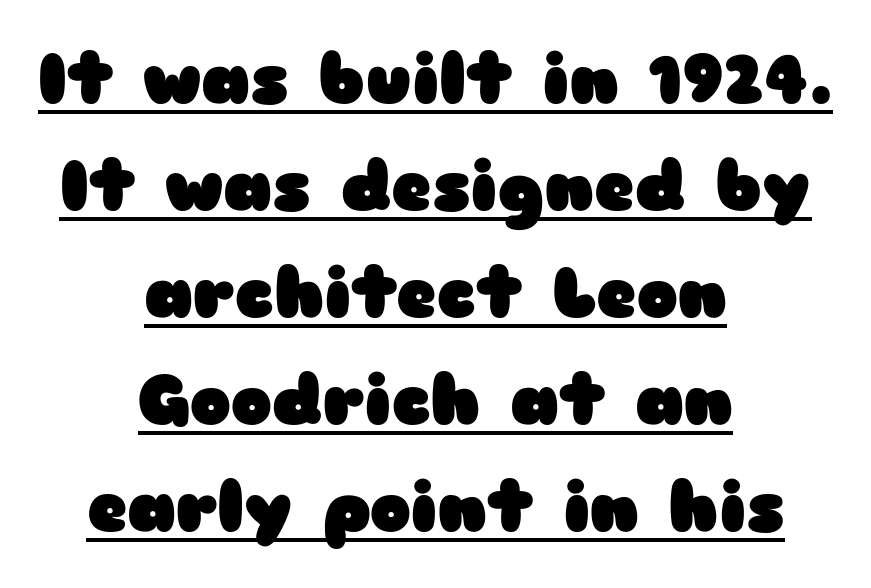
The image shows 69 px heavy, wide sans-serif type, upright; set centered, normal line spacing (1.55x), normal letter spacing, underlined; low stroke contrast and a medium x-height.
